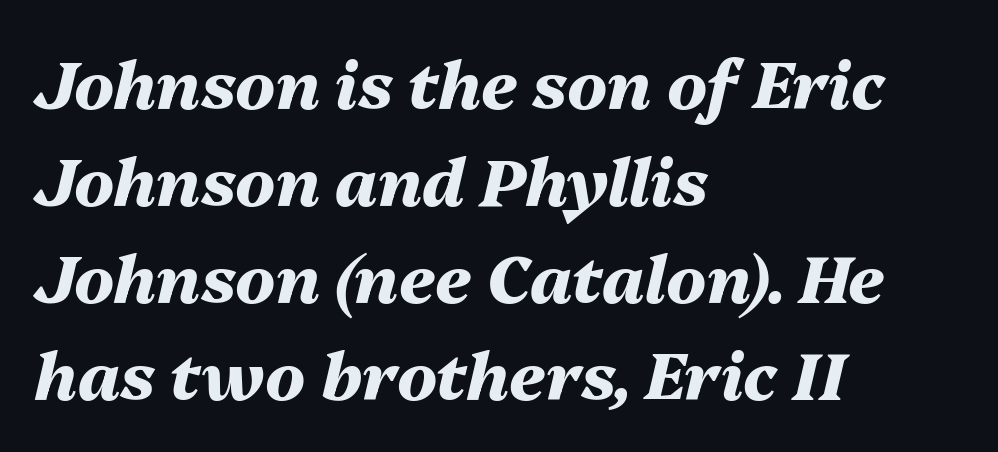
The image shows 66 px heavy type, italic (leaning right); set left-aligned, normal line spacing (1.47x), normal letter spacing, not underlined; medium stroke contrast and a medium x-height.
